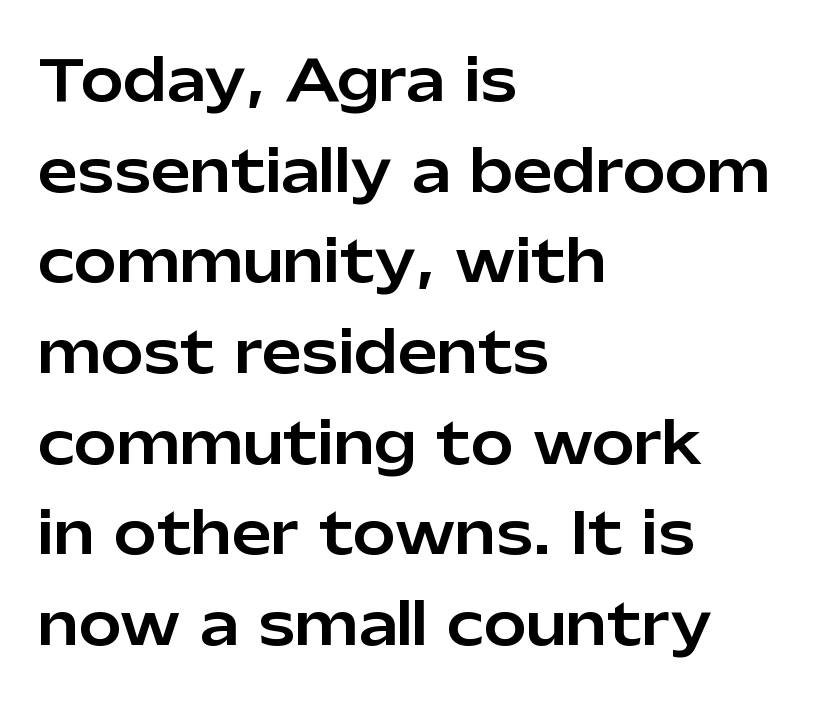
Q: Is the text italic (slanted)? A: No, it is upright.
Q: Is the typeface a serif or a sans-serif typeface? A: Sans-serif.
Q: Is the text underlined? A: No.
Q: How is the paragraph aligned? A: Left-aligned.
Q: Is the spacing between letters normal or unusually wide? A: Normal.
Q: Is the spacing between lines tight, normal or loose? A: Normal.
Q: Width (condensed, normal, or wide)? A: Normal.
Q: Stroke contrast? A: Low.
Q: x-height? A: Medium.
Q: Monospaced? A: No.
